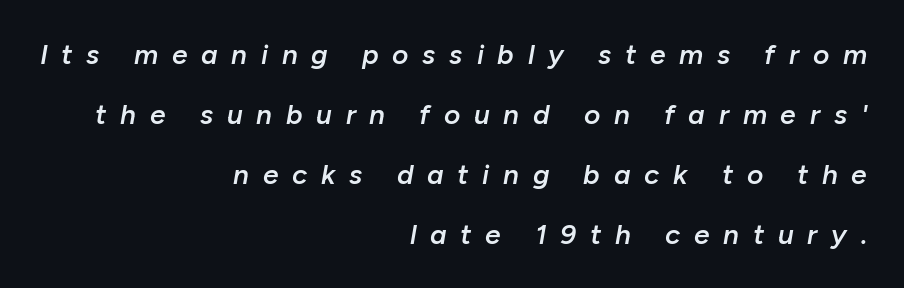
{"italic": "yes", "lean": "right", "slant_degrees": 10, "bold": "semi", "weight": "semibold", "width": "normal", "stroke_contrast": "low", "x_height": "medium", "monospaced": "no", "underline": "no", "align": "right", "line_spacing": "loose", "line_spacing_ratio": 2.14, "letter_spacing": "wide", "letter_spacing_em": 0.49, "glyph_px": 28}
